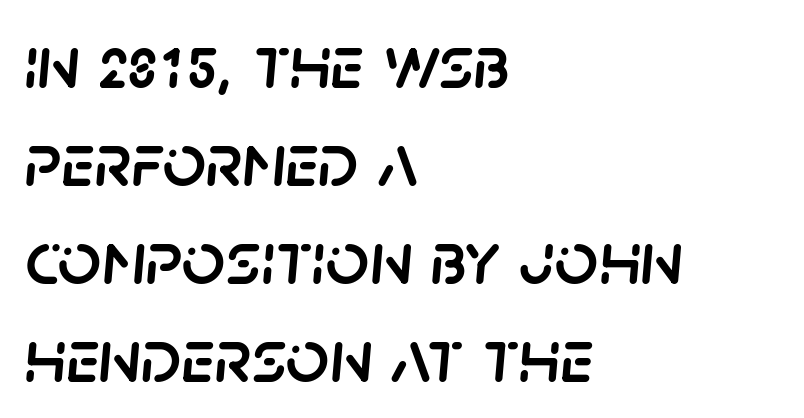
The image shows 76 px text type, italic (leaning right); set left-aligned, normal line spacing (1.29x), normal letter spacing, not underlined; low stroke contrast and a large x-height.
